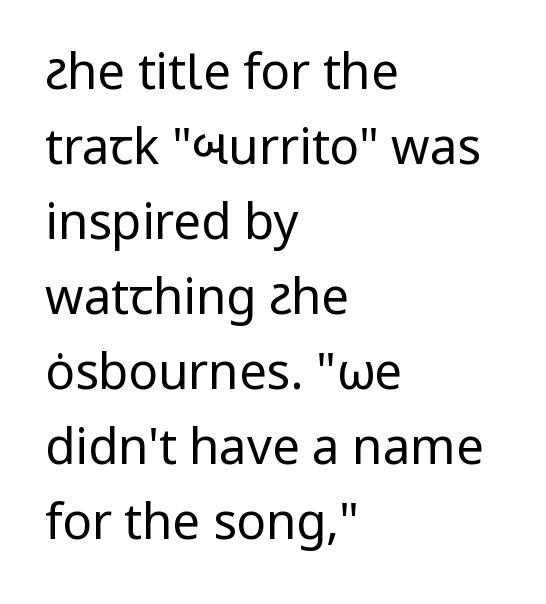
{"serif": "no", "italic": "no", "bold": "no", "weight": "regular", "width": "normal", "stroke_contrast": "low", "x_height": "medium", "monospaced": "no", "underline": "no", "align": "left", "line_spacing": "normal", "line_spacing_ratio": 1.53, "letter_spacing": "normal", "letter_spacing_em": 0.0, "glyph_px": 49}
